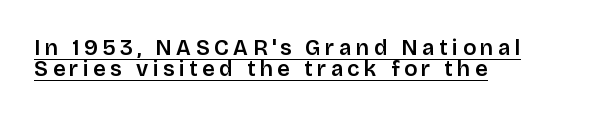
Quick note: underline on. Baseline-to-baseline distance is barely more than the letter height. This sample uses expanded letter spacing, leaving extra air between glyphs. The rendering anchors every line to the left-hand side. No italicization has been applied; the sample stays upright.
